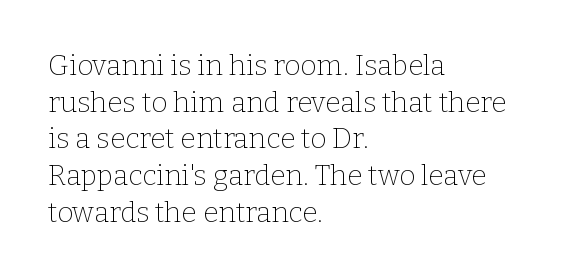
Proportional: the letters do not fall into vertical columns. These lines are composed in type with serifs. Underlining? Definitely not there. No italicization has been applied; the sample stays upright. This block has exactly the height ordinary leading produces.
